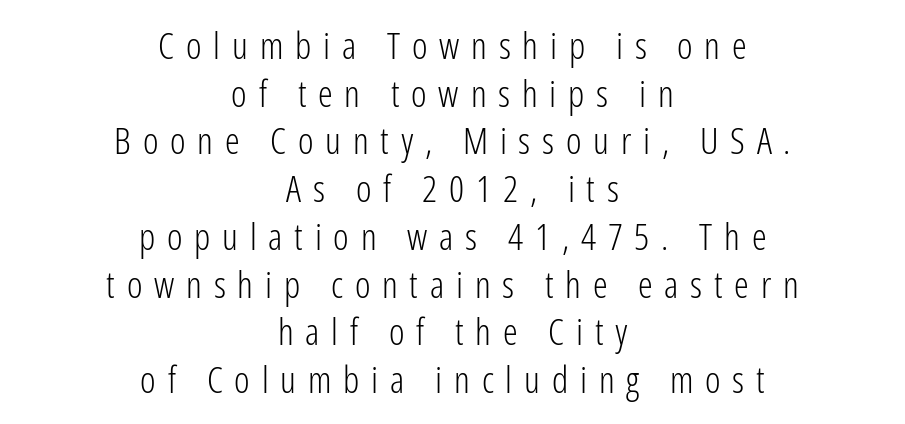
{"serif": "no", "italic": "no", "bold": "no", "weight": "light", "width": "condensed", "stroke_contrast": "low", "x_height": "medium", "monospaced": "no", "underline": "no", "align": "center", "line_spacing": "normal", "line_spacing_ratio": 1.29, "letter_spacing": "wide", "letter_spacing_em": 0.32, "glyph_px": 37}
